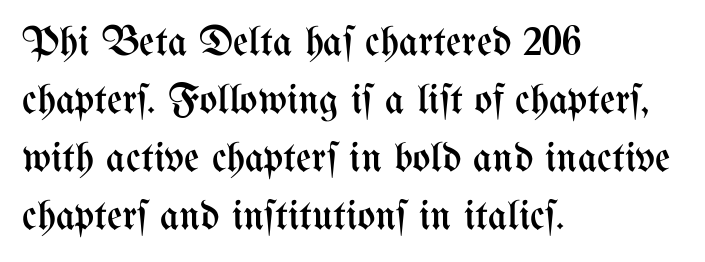
Q: Is the text bold? A: No.
Q: Is the text italic (slanted)? A: No, it is upright.
Q: Is the text underlined? A: No.
Q: How is the paragraph aligned? A: Left-aligned.
Q: Is the spacing between letters normal or unusually wide? A: Normal.
Q: Is the spacing between lines tight, normal or loose? A: Normal.
Q: Width (condensed, normal, or wide)? A: Condensed.
Q: Stroke contrast? A: Medium.
Q: x-height? A: Medium.
Q: Monospaced? A: No.
